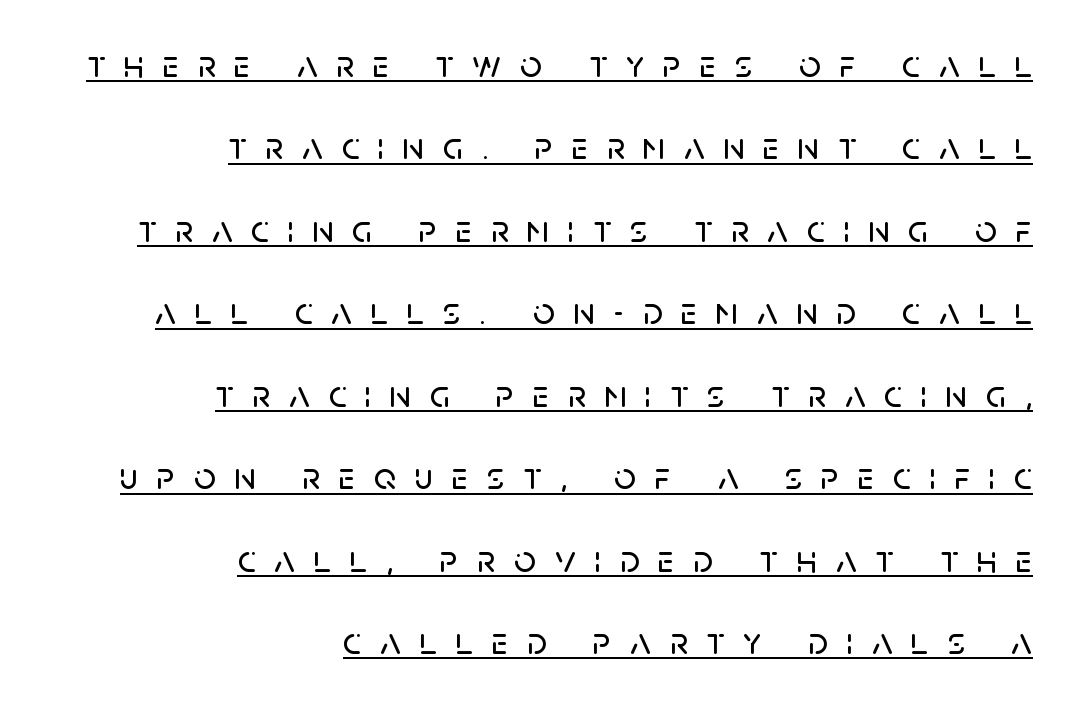
Q: Is the text italic (slanted)? A: No, it is upright.
Q: Is the typeface a serif or a sans-serif typeface? A: Sans-serif.
Q: Is the text underlined? A: Yes.
Q: How is the paragraph aligned? A: Right-aligned.
Q: Is the spacing between letters normal or unusually wide? A: Unusually wide.
Q: Is the spacing between lines tight, normal or loose? A: Loose.
Q: Width (condensed, normal, or wide)? A: Normal.
Q: Stroke contrast? A: Low.
Q: x-height? A: Large.
Q: Monospaced? A: No.
